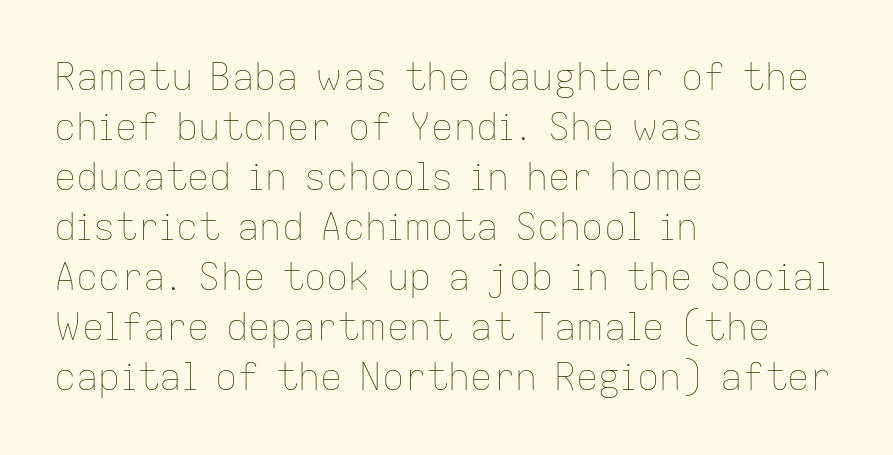
Q: Is the text bold? A: No.
Q: Is the text italic (slanted)? A: No, it is upright.
Q: Is the text underlined? A: No.
Q: How is the paragraph aligned? A: Left-aligned.
Q: Is the spacing between letters normal or unusually wide? A: Normal.
Q: Is the spacing between lines tight, normal or loose? A: Normal.
Q: Width (condensed, normal, or wide)? A: Normal.
Q: Stroke contrast? A: Low.
Q: x-height? A: Medium.
Q: Monospaced? A: No.
